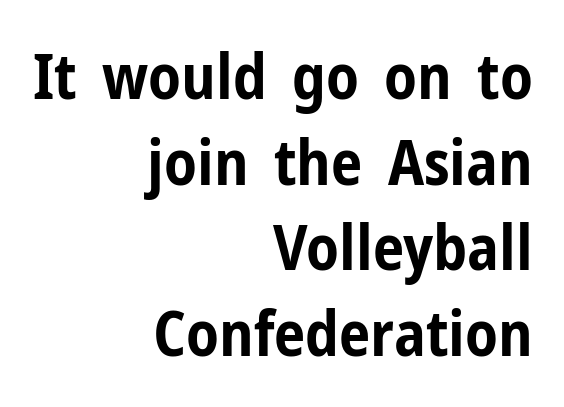
Look at the stroke-to-counter ratio: heavy, a bold. Observe the ordinary spacing: letters are neighbours, not strangers. The letters stand straight up with perfectly vertical stems. Compared with typical paragraphs, the rows here are spaced about the same.
